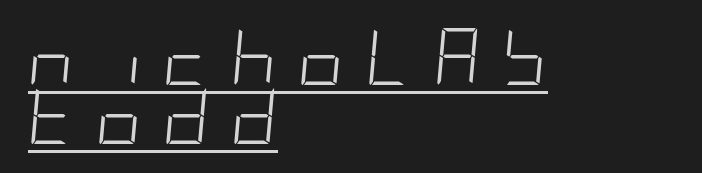
The image shows 57 px light, condensed type, italic (leaning right); set left-aligned, tight line spacing (1.04x), unusually wide letter spacing (+0.37 em), underlined; low stroke contrast and a large x-height.
